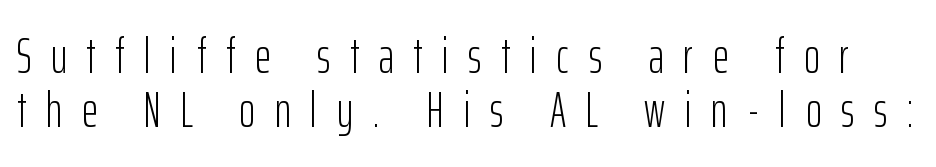
No word sits above an underline. Varying glyph widths throughout — classic text-font behaviour. The text was rendered using a sans face with plain stroke endings. Tracking here is generous; glyphs stand well apart from one another. Ordinary non-slanted type is in use.
